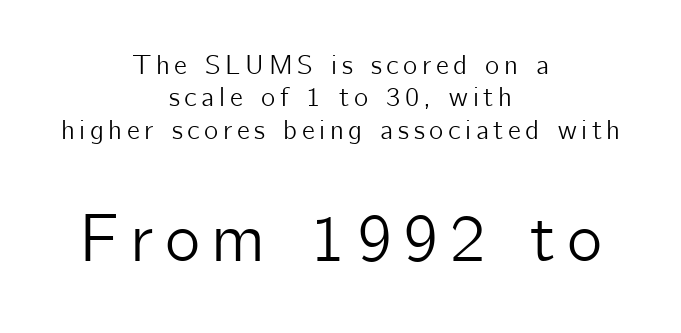
The image shows 67 px sans-serif type, upright; set centered, line spacing 1.2x, not underlined; the second (bottom) block is 2.48x larger; low stroke contrast and a medium x-height.
